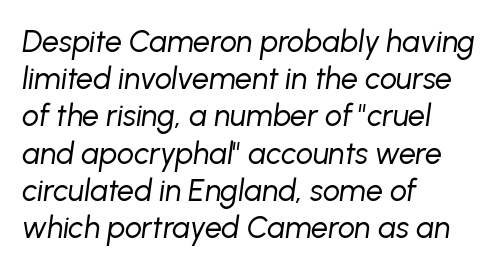
{"italic": "yes", "lean": "right", "slant_degrees": 8, "bold": "no", "weight": "regular", "width": "normal", "stroke_contrast": "low", "x_height": "medium", "monospaced": "no", "underline": "no", "align": "left", "line_spacing_ratio": 1.24, "letter_spacing": "normal", "letter_spacing_em": 0.0, "glyph_px": 30}
